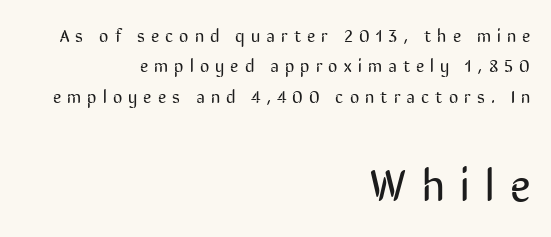
The image shows 45 px regular-weight, condensed sans-serif type, upright; set right-aligned, normal line spacing (1.69x), unusually wide letter spacing (+0.34 em), not underlined; the second (bottom) block is 2.5x larger; low stroke contrast and a medium x-height.
